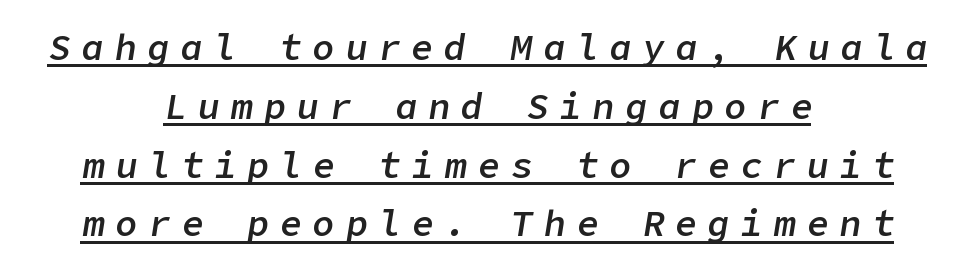
Q: Is the text bold? A: Semi-bold.
Q: Is the text italic (slanted)? A: Yes, it leans right by about 9 degrees.
Q: Is the text underlined? A: Yes.
Q: How is the paragraph aligned? A: Centered.
Q: Is the spacing between letters normal or unusually wide? A: Unusually wide.
Q: Is the spacing between lines tight, normal or loose? A: Normal.
Q: Width (condensed, normal, or wide)? A: Normal.
Q: Stroke contrast? A: Low.
Q: x-height? A: Medium.
